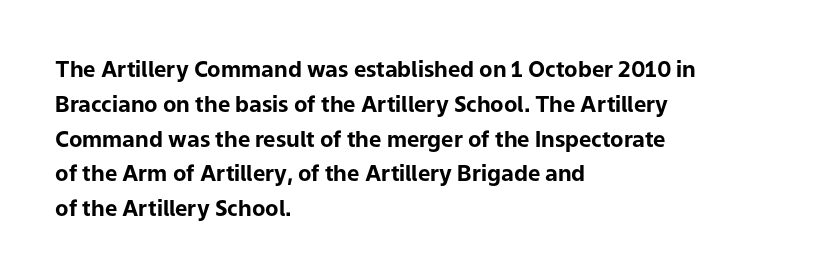
{"italic": "no", "bold": "yes", "underline": "no", "align": "left", "line_spacing": "normal", "line_spacing_ratio": 1.58, "letter_spacing": "normal", "letter_spacing_em": 0.0, "glyph_px": 22}
